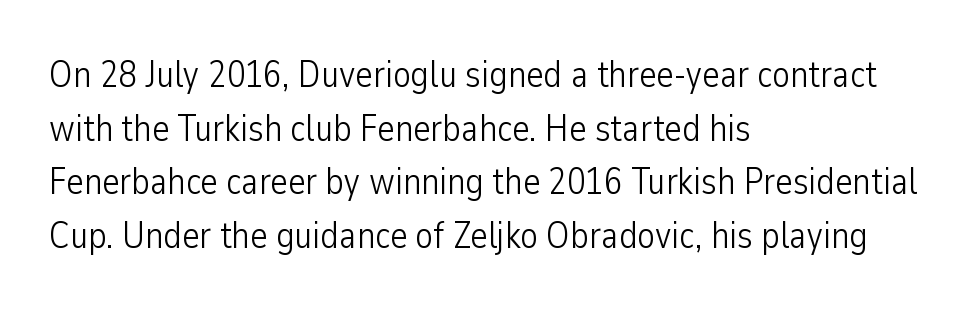
Default kerning and tracking; the words read as compact shapes. Quick note: not italic, upright. Typographically, this falls in the sans-serif category. Short and long lines alike share a common starting point at left. A light-to-regular cut is what we see here.
